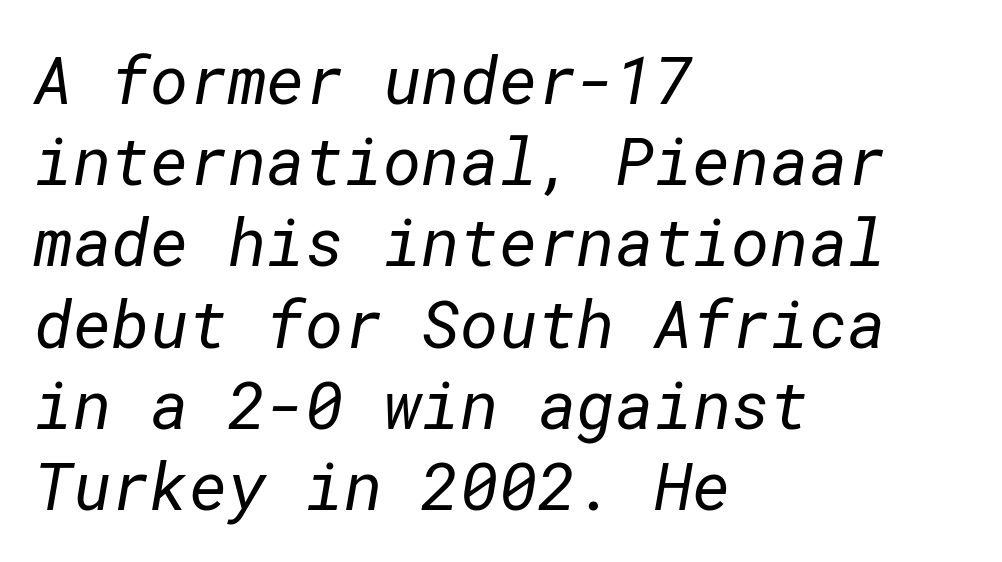
Q: Is the text bold? A: No.
Q: Is the typeface a serif or a sans-serif typeface? A: Sans-serif.
Q: Is the text underlined? A: No.
Q: How is the paragraph aligned? A: Left-aligned.
Q: Is the spacing between letters normal or unusually wide? A: Normal.
Q: Width (condensed, normal, or wide)? A: Normal.
Q: Stroke contrast? A: Low.
Q: x-height? A: Medium.
